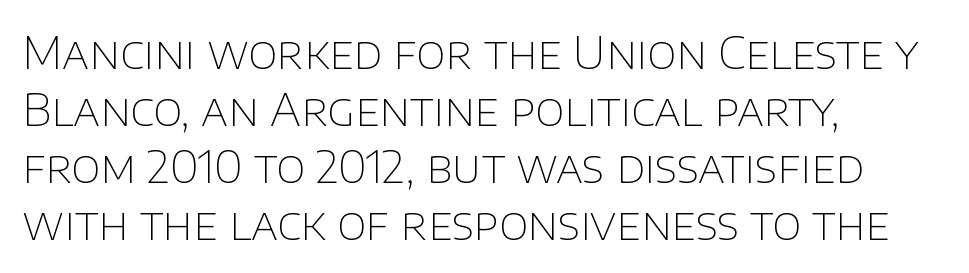
{"serif": "no", "italic": "no", "bold": "no", "weight": "thin", "width": "normal", "stroke_contrast": "low", "x_height": "large", "monospaced": "no", "underline": "no", "align": "left", "line_spacing": "normal", "line_spacing_ratio": 1.27, "letter_spacing": "normal", "letter_spacing_em": 0.0, "glyph_px": 45}
